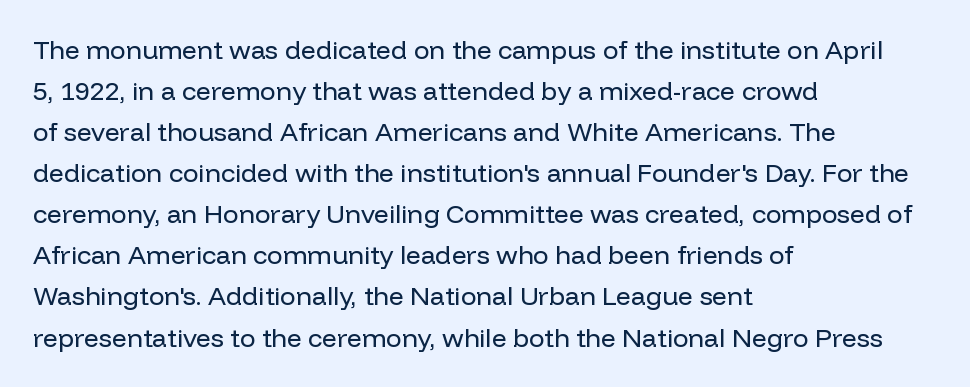
The words here are not underlined. Unbolded letterforms with no extra heft. Quick note: interline space is typical. These lines stack with their left ends in a neat column. Ordinary non-slanted type is in use. Here the glyphs are tracked normally, forming tight word shapes.
